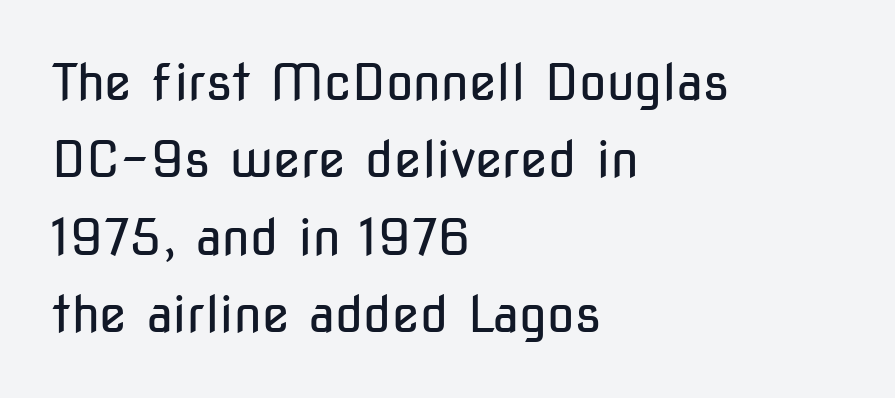
The image shows 50 px regular-weight, condensed sans-serif type, upright; set left-aligned, normal line spacing (1.55x), normal letter spacing, not underlined; low stroke contrast and a medium x-height.
